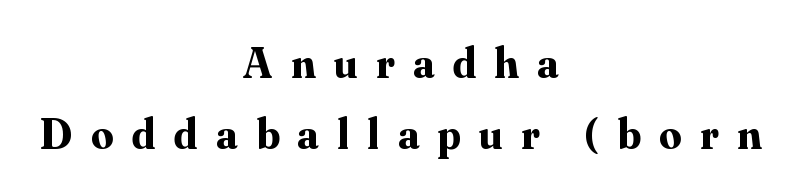
{"serif": "yes", "italic": "no", "bold": "yes", "weight": "bold", "width": "normal", "stroke_contrast": "medium", "x_height": "small", "monospaced": "no", "underline": "no", "align": "center", "line_spacing": "normal", "line_spacing_ratio": 1.62, "letter_spacing": "wide", "letter_spacing_em": 0.42, "glyph_px": 44}
